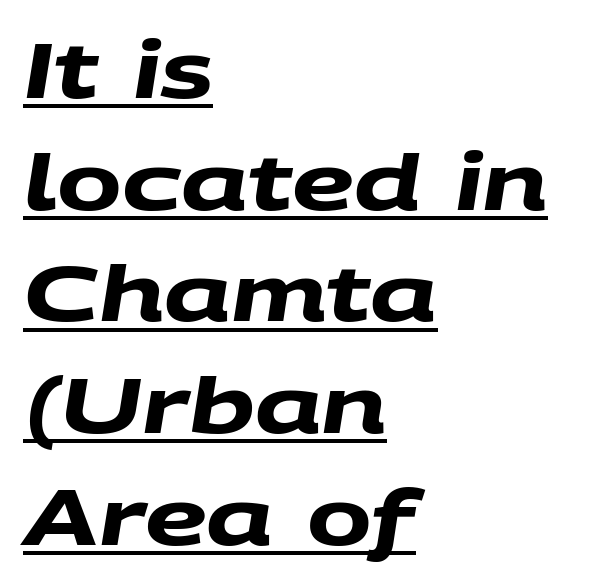
Here the designer chose a conventional face with non-uniform glyph widths. The text was rendered using a sans face with plain stroke endings. The face used here has the dense, thick strokes of a bold. Honestly, the letter spacing is just normal — you wouldn't notice it. The text block is weighted toward the left margin, trailing off unevenly rightward. In terms of leading, this rendering sits right in the middle.
